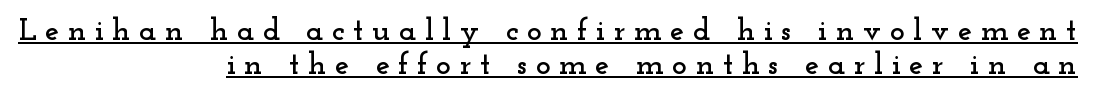
Tightly led — the rows are bunched. Each letter keeps its own natural width here, so spacing adapts to shape. Like a heading marked for emphasis, these lines bear an underscore. Ascenders rise straight up at ninety degrees. All the whitespace from short lines collects on the left.
